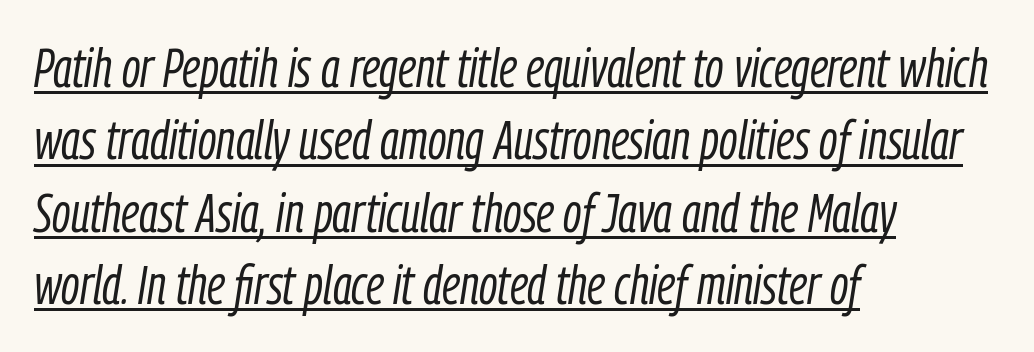
The image shows 54 px light, condensed type, italic (leaning right); set left-aligned, normal line spacing (1.34x), normal letter spacing, underlined; low stroke contrast and a medium x-height.
